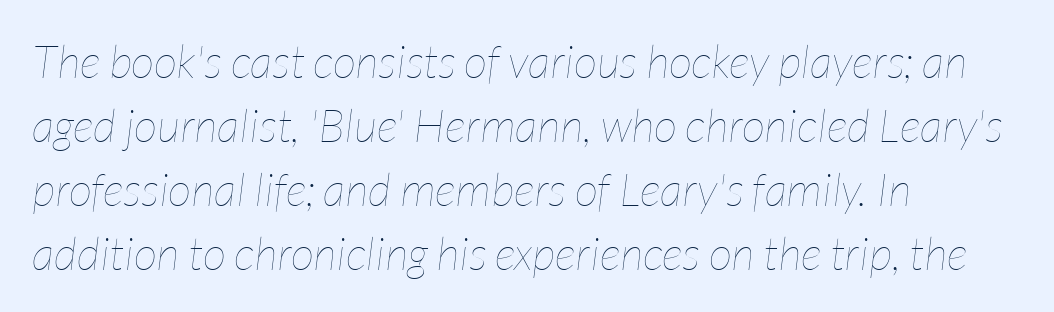
Short and long lines alike share a common starting point at left. Unbolded letterforms with no extra heft. Honestly, there is no underline to notice here at all. Whoever set this chose a conventional vertical rhythm. The glyphs look as if they've been sheared to an angle. Tracking here is standard; glyphs follow each other at the usual distance.
